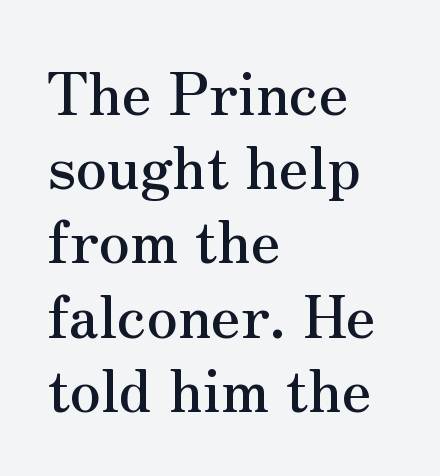
Q: Is the text italic (slanted)? A: No, it is upright.
Q: Is the typeface a serif or a sans-serif typeface? A: Serif.
Q: Is the text underlined? A: No.
Q: How is the paragraph aligned? A: Left-aligned.
Q: Is the spacing between letters normal or unusually wide? A: Normal.
Q: Is the spacing between lines tight, normal or loose? A: Normal.
Q: Width (condensed, normal, or wide)? A: Normal.
Q: Stroke contrast? A: Medium.
Q: x-height? A: Small.
Q: Monospaced? A: No.
